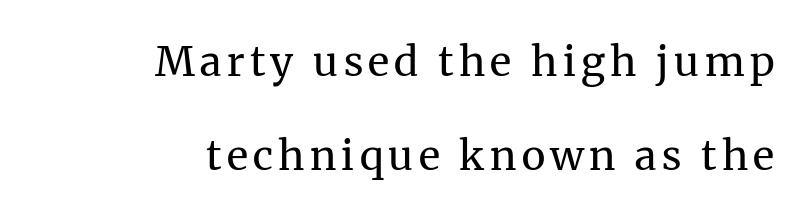
Q: Is the text bold? A: No.
Q: Is the text italic (slanted)? A: No, it is upright.
Q: Is the typeface a serif or a sans-serif typeface? A: Serif.
Q: Is the text underlined? A: No.
Q: How is the paragraph aligned? A: Right-aligned.
Q: Is the spacing between lines tight, normal or loose? A: Loose.
Q: Width (condensed, normal, or wide)? A: Normal.
Q: Stroke contrast? A: Medium.
Q: x-height? A: Medium.
Q: Monospaced? A: No.
